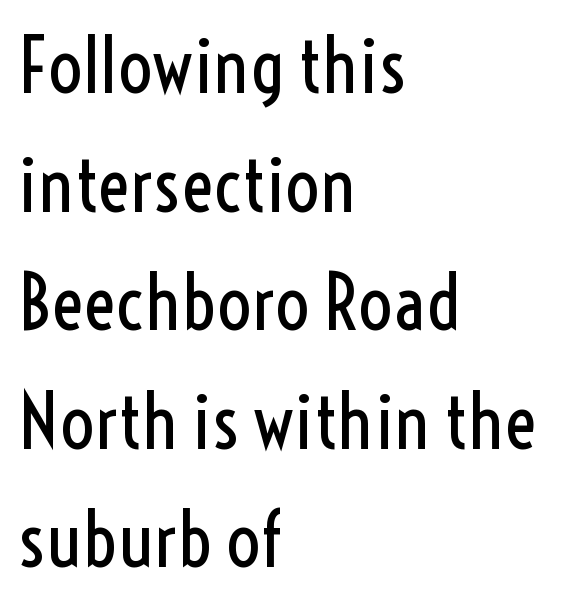
The image shows 76 px regular-weight, condensed sans-serif type, upright; set left-aligned, normal line spacing (1.56x), normal letter spacing, not underlined; a medium x-height.
